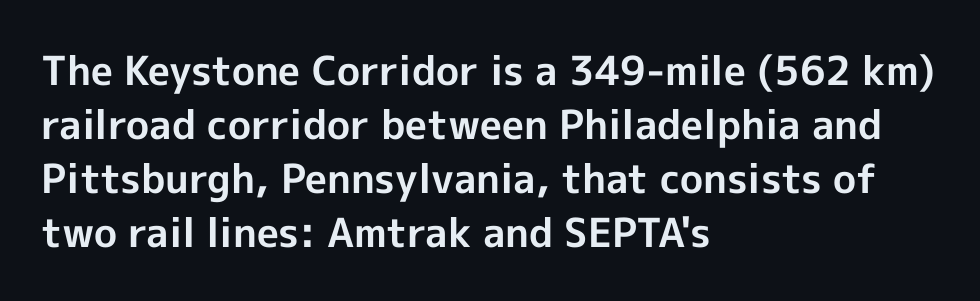
The image shows 40 px bold sans-serif type, upright; set left-aligned, normal line spacing (1.35x), normal letter spacing, not underlined; a medium x-height.
